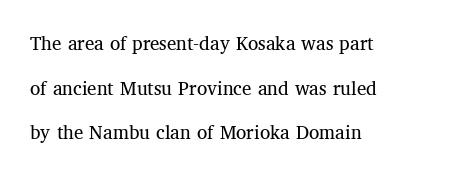
Designer's note — italics off, roman on. Interline gaps are noticeably wide in this sample. The string is rendered with underlining switched off. The passage is arranged the way most books set body copy — flush left. The face looks like a standard text weight, possibly lighter. Default kerning and tracking; the words read as compact shapes.
